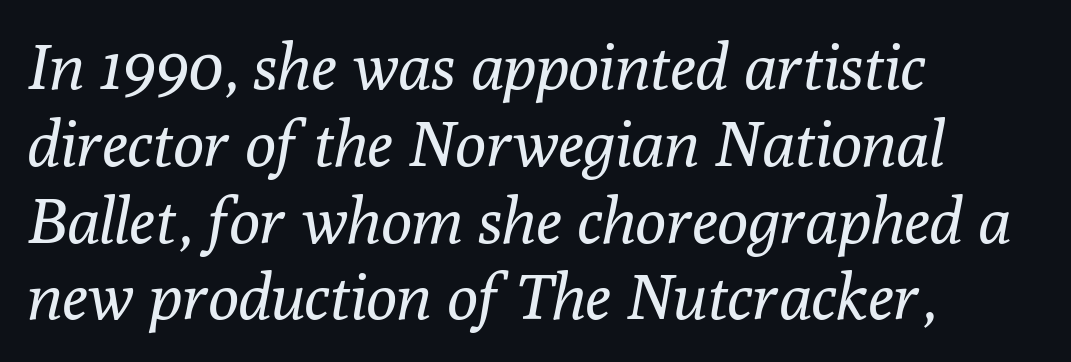
{"serif": "yes", "italic": "yes", "lean": "right", "slant_degrees": 10, "bold": "no", "weight": "regular", "width": "normal", "stroke_contrast": "low", "x_height": "medium", "monospaced": "no", "underline": "no", "align": "left", "line_spacing_ratio": 1.2, "letter_spacing": "normal", "letter_spacing_em": 0.0, "glyph_px": 64}
